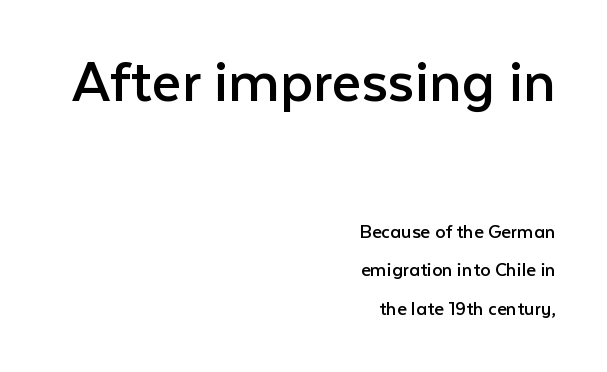
{"serif": "no", "italic": "no", "bold": "no", "weight": "regular", "width": "normal", "stroke_contrast": "low", "x_height": "medium", "monospaced": "no", "underline": "no", "align": "right", "line_spacing_ratio": 1.85, "letter_spacing": "normal", "letter_spacing_em": 0.0, "larger_block": "first", "size_ratio": 3.05, "glyph_px": 64}
